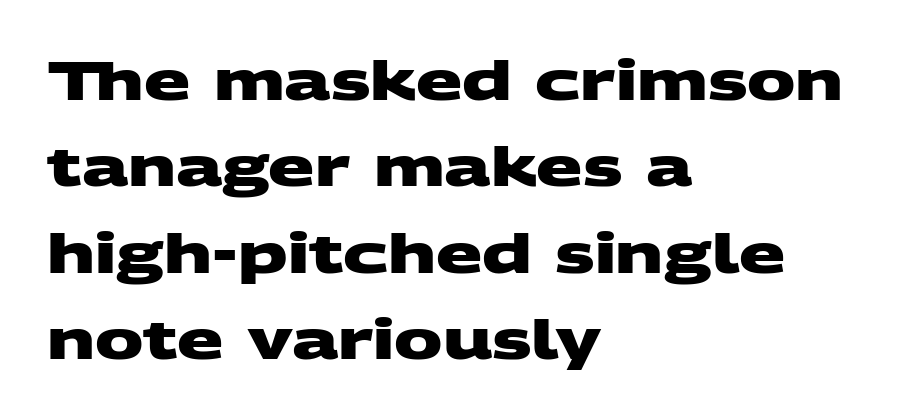
Q: Is the text bold? A: Yes.
Q: Is the typeface a serif or a sans-serif typeface? A: Sans-serif.
Q: Is the text underlined? A: No.
Q: How is the paragraph aligned? A: Left-aligned.
Q: Is the spacing between letters normal or unusually wide? A: Normal.
Q: Is the spacing between lines tight, normal or loose? A: Normal.
Q: Width (condensed, normal, or wide)? A: Wide.
Q: Stroke contrast? A: Medium.
Q: x-height? A: Large.
Q: Monospaced? A: No.
